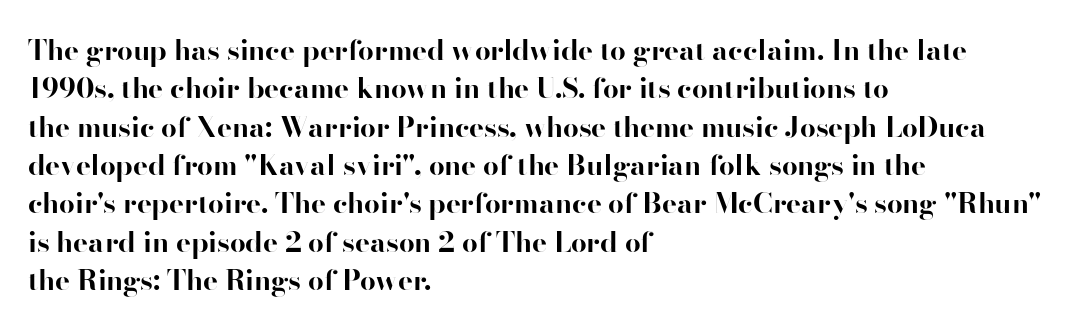
{"serif": "no", "italic": "no", "bold": "yes", "weight": "bold", "width": "normal", "stroke_contrast": "high", "x_height": "small", "monospaced": "no", "underline": "no", "align": "left", "line_spacing": "normal", "line_spacing_ratio": 1.37, "letter_spacing": "normal", "letter_spacing_em": 0.0, "glyph_px": 28}
